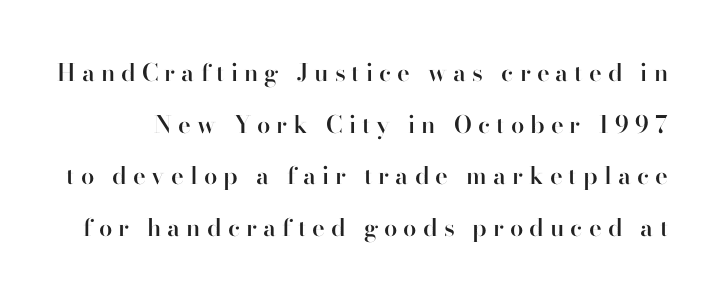
The image shows 24 px text type, upright; set loose line spacing (2.15x), unusually wide letter spacing (+0.25 em), not underlined.
